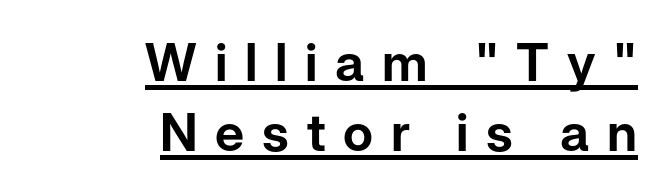
Every stem runs plumb, perpendicular to the baseline. Reading down the column, the eye jumps a familiar distance to each next line. No feet cap the strokes, marking this as sans-serif type. Which margin do the lines hug? The right one — the left edge is uneven. Each letter keeps its own natural width here, so spacing adapts to shape.
